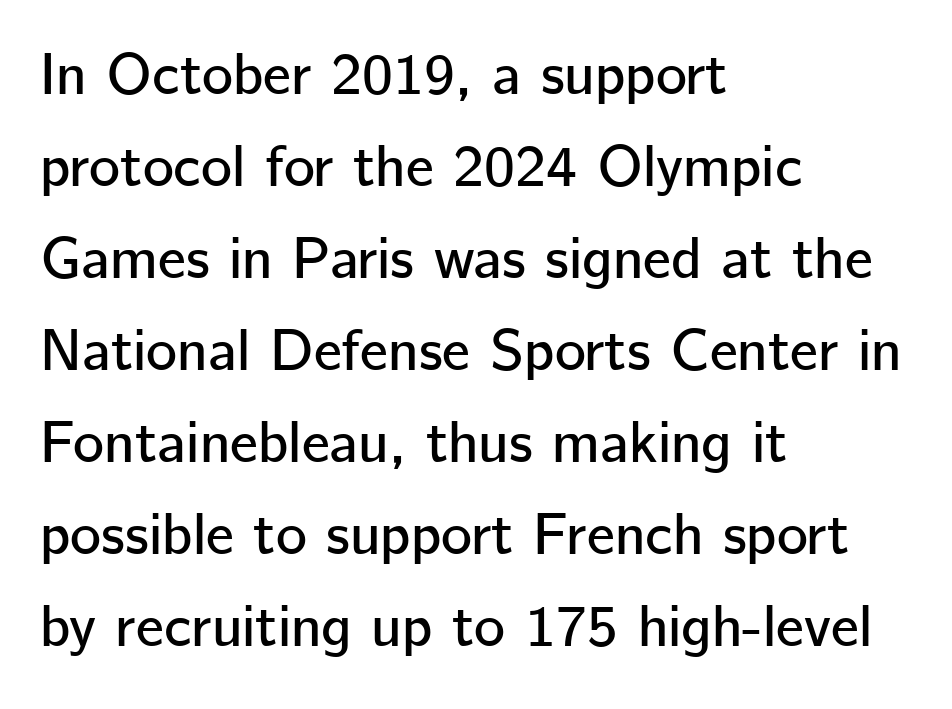
The image shows 59 px sans-serif type, upright; set left-aligned, normal line spacing (1.56x), normal letter spacing, not underlined; low stroke contrast and a medium x-height.
